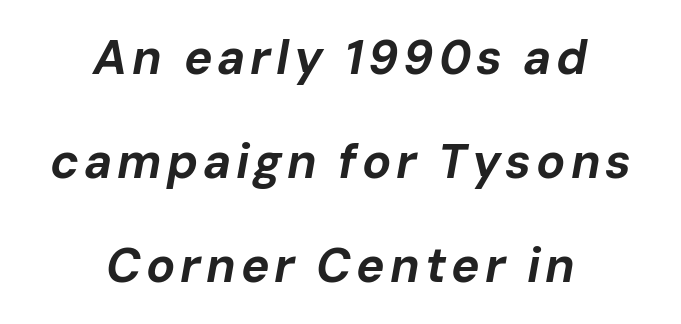
{"italic": "yes", "lean": "right", "slant_degrees": 10, "bold": "yes", "weight": "bold", "width": "normal", "stroke_contrast": "low", "x_height": "medium", "monospaced": "no", "underline": "no", "align": "center", "line_spacing": "loose", "line_spacing_ratio": 2.17, "glyph_px": 48}
